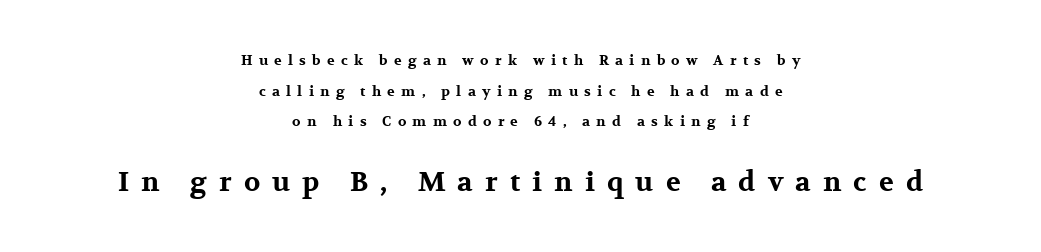
The image shows 27 px bold type, upright; set centered, loose line spacing (2.18x), unusually wide letter spacing (+0.45 em), not underlined; the second (bottom) block is 1.93x larger.
